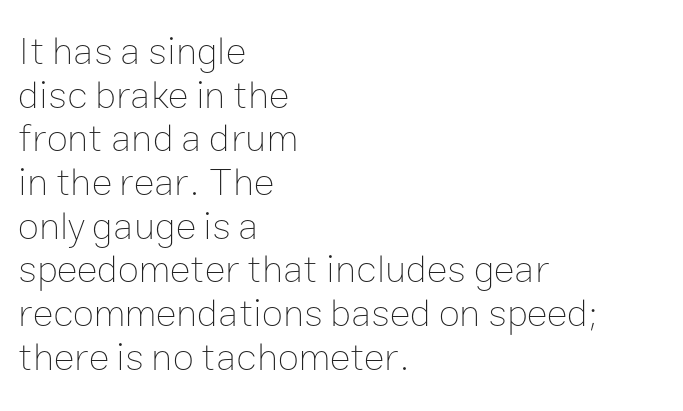
{"italic": "no", "bold": "no", "weight": "thin", "width": "normal", "stroke_contrast": "low", "x_height": "medium", "monospaced": "no", "underline": "no", "align": "left", "line_spacing": "tight", "line_spacing_ratio": 1.12, "letter_spacing": "normal", "letter_spacing_em": 0.0, "glyph_px": 39}
